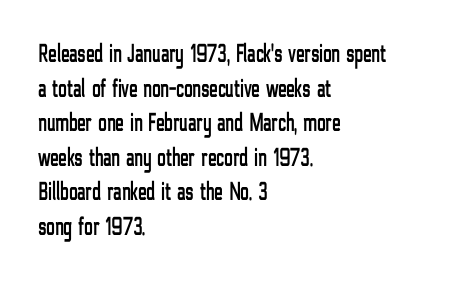
Q: Is the text italic (slanted)? A: No, it is upright.
Q: Is the text underlined? A: No.
Q: How is the paragraph aligned? A: Left-aligned.
Q: Is the spacing between letters normal or unusually wide? A: Normal.
Q: Is the spacing between lines tight, normal or loose? A: Normal.
